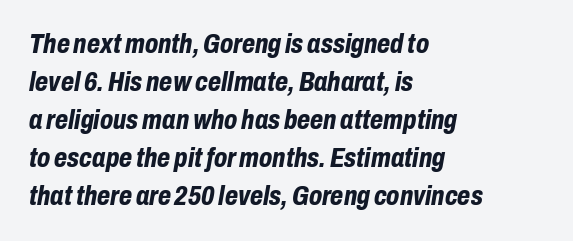
Compared with ordinary roman type, these characters are visibly tilted. The typesetter chose a ragged-right arrangement here. Baseline-to-baseline distance is the conventional proportion of letter height. A full-strength bold gives these letters their thick strokes.
